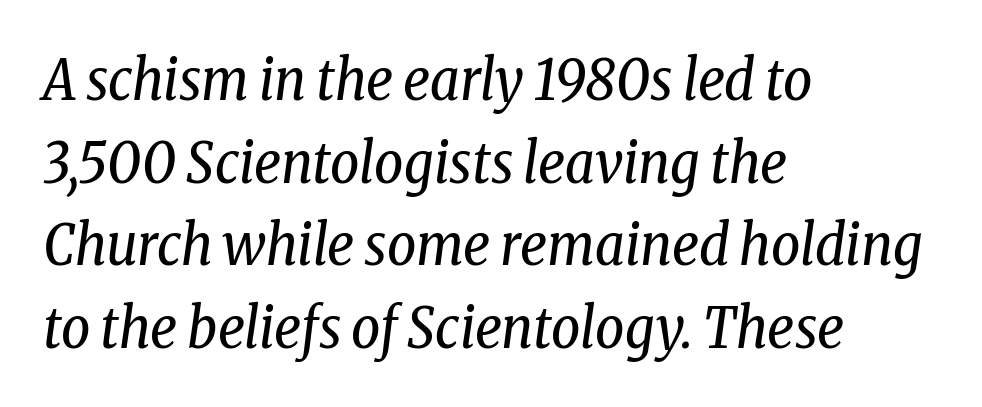
The image shows 57 px regular-weight, condensed serif type, italic (leaning right); set left-aligned, normal line spacing (1.45x), normal letter spacing, not underlined; low stroke contrast and a medium x-height.
